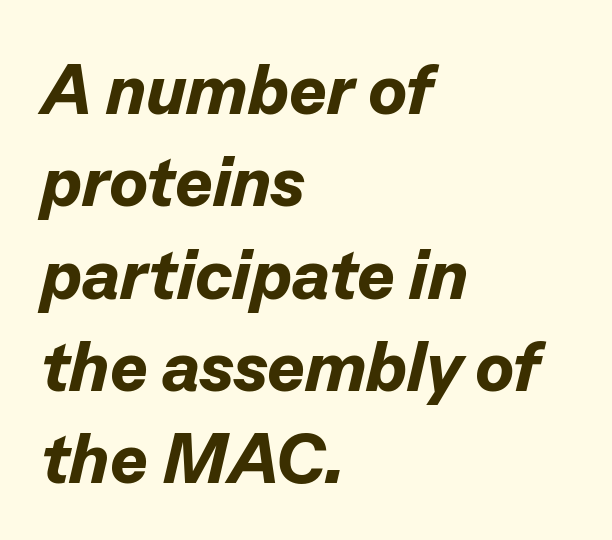
Q: Is the text bold? A: Yes.
Q: Is the text italic (slanted)? A: Yes, it leans right by about 13 degrees.
Q: Is the text underlined? A: No.
Q: How is the paragraph aligned? A: Left-aligned.
Q: Is the spacing between letters normal or unusually wide? A: Normal.
Q: Is the spacing between lines tight, normal or loose? A: Normal.
Q: Width (condensed, normal, or wide)? A: Normal.
Q: Stroke contrast? A: Low.
Q: x-height? A: Medium.
Q: Monospaced? A: No.
